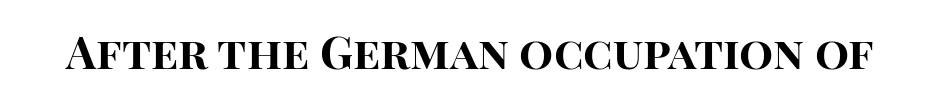
The image shows 45 px bold sans-serif type, upright; set normal letter spacing, not underlined; high stroke contrast and a large x-height.
